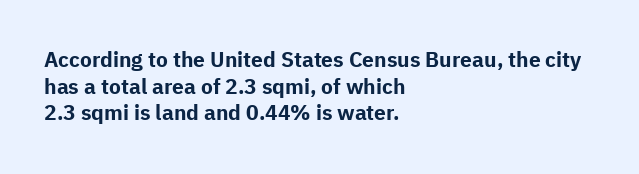
{"italic": "no", "bold": "yes", "underline": "no", "align": "left", "line_spacing": "normal", "line_spacing_ratio": 1.27, "letter_spacing": "normal", "letter_spacing_em": 0.0, "glyph_px": 21}
